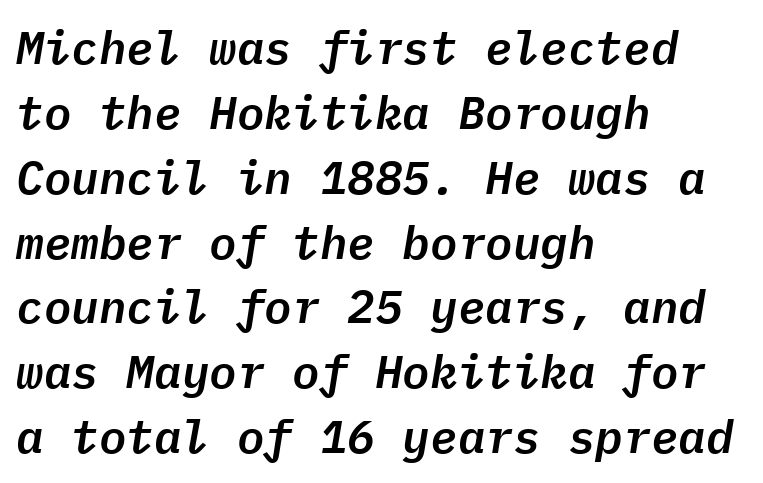
Quick note: interline space is typical. Tall strokes in this sample are angled rather than plumb. The string is rendered with underlining switched off. Typeset ragged right — the left edge is the straight one. The letters march in equal steps, a hallmark of fixed-pitch type.
